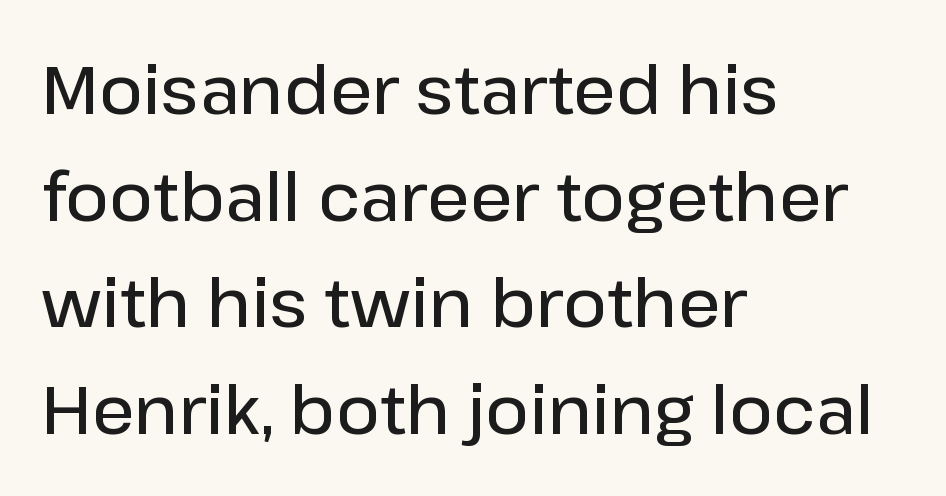
The image shows 67 px semibold sans-serif type, upright; set left-aligned, normal line spacing (1.59x), normal letter spacing, not underlined; low stroke contrast and a medium x-height.
